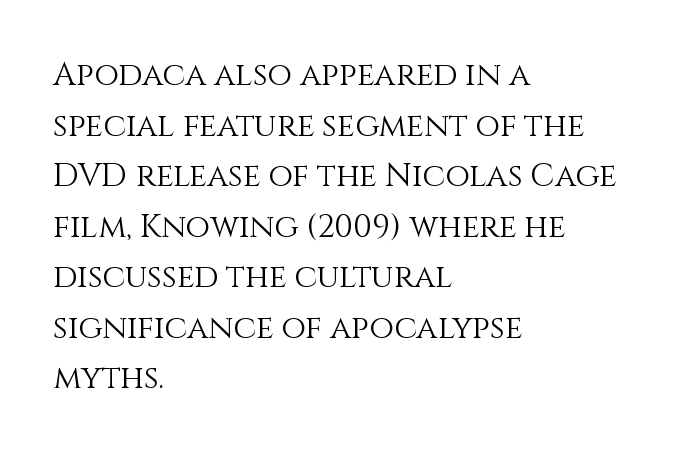
The image shows 32 px light type, upright; set left-aligned, normal line spacing (1.58x), normal letter spacing, not underlined; medium stroke contrast and a large x-height.
